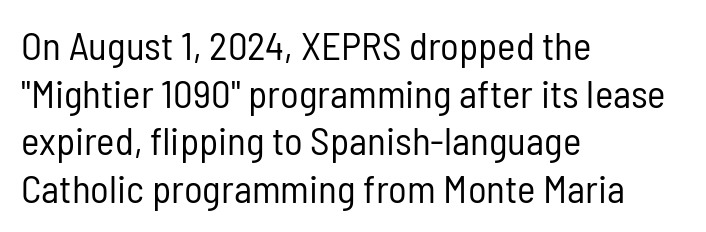
The image shows 39 px regular-weight, condensed sans-serif type, upright; set left-aligned, line spacing 1.22x, normal letter spacing, not underlined; low stroke contrast and a medium x-height.
